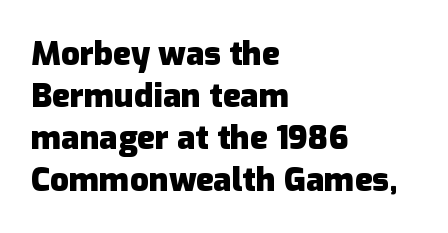
The image shows 33 px heavy sans-serif type, upright; set left-aligned, normal line spacing (1.27x), normal letter spacing, not underlined; low stroke contrast and a medium x-height.
